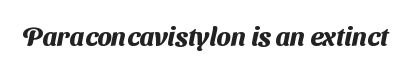
{"bold": "yes", "underline": "no", "letter_spacing": "normal", "letter_spacing_em": 0.0, "glyph_px": 26}
